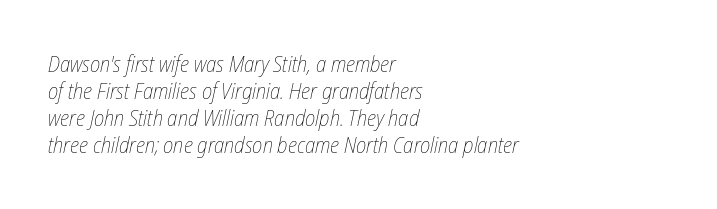
{"italic": "yes", "lean": "right", "slant_degrees": 12, "bold": "no", "underline": "no", "align": "left", "line_spacing_ratio": 1.23, "letter_spacing": "normal", "letter_spacing_em": 0.0, "glyph_px": 22}
